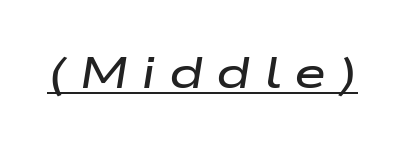
Check the space under the baseline: a stroke is drawn there. The type is letterspaced generously, with wide tracking. The characters look somewhat weighty, a semibold short of true bold. Note the varied advance widths — an 'i' is clearly narrower than an 'm'.
